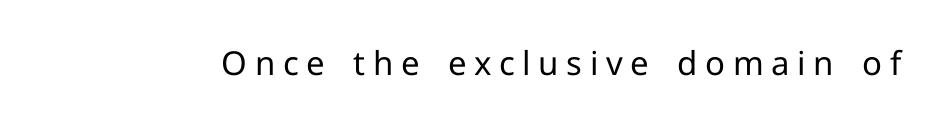
Q: Is the text bold? A: No.
Q: Is the text italic (slanted)? A: No, it is upright.
Q: Is the typeface a serif or a sans-serif typeface? A: Sans-serif.
Q: Is the text underlined? A: No.
Q: Is the spacing between letters normal or unusually wide? A: Unusually wide.
Q: Width (condensed, normal, or wide)? A: Normal.
Q: Stroke contrast? A: Low.
Q: x-height? A: Medium.
Q: Monospaced? A: No.
